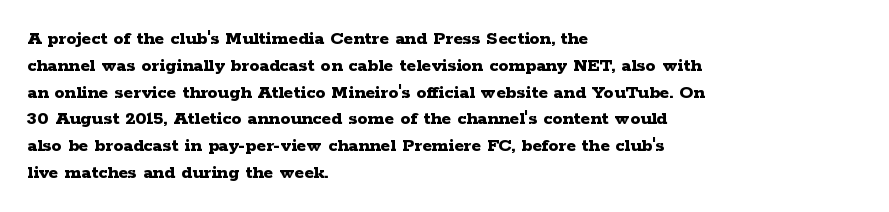
Q: Is the text bold? A: Yes.
Q: Is the text italic (slanted)? A: No, it is upright.
Q: Is the text underlined? A: No.
Q: How is the paragraph aligned? A: Left-aligned.
Q: Is the spacing between letters normal or unusually wide? A: Normal.
Q: Is the spacing between lines tight, normal or loose? A: Normal.
